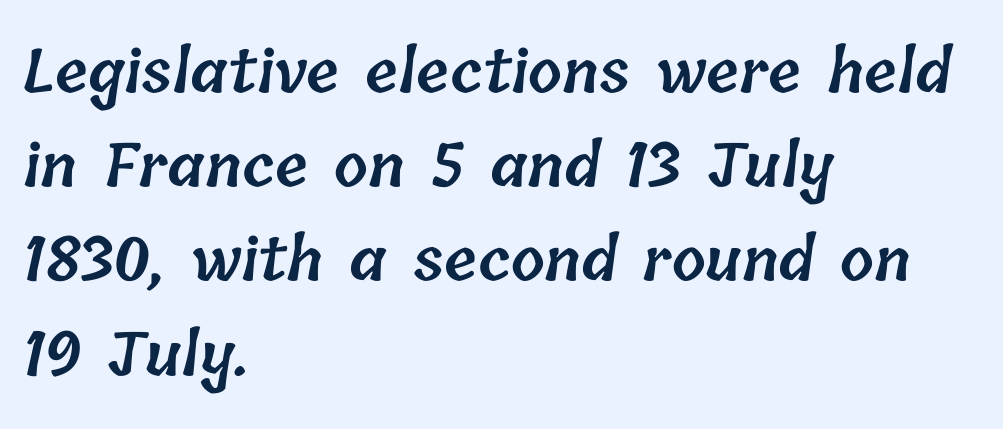
Q: Is the text bold? A: Semi-bold.
Q: Is the text underlined? A: No.
Q: How is the paragraph aligned? A: Left-aligned.
Q: Is the spacing between letters normal or unusually wide? A: Normal.
Q: Is the spacing between lines tight, normal or loose? A: Normal.
Q: Width (condensed, normal, or wide)? A: Normal.
Q: Stroke contrast? A: Low.
Q: x-height? A: Medium.
Q: Monospaced? A: No.
